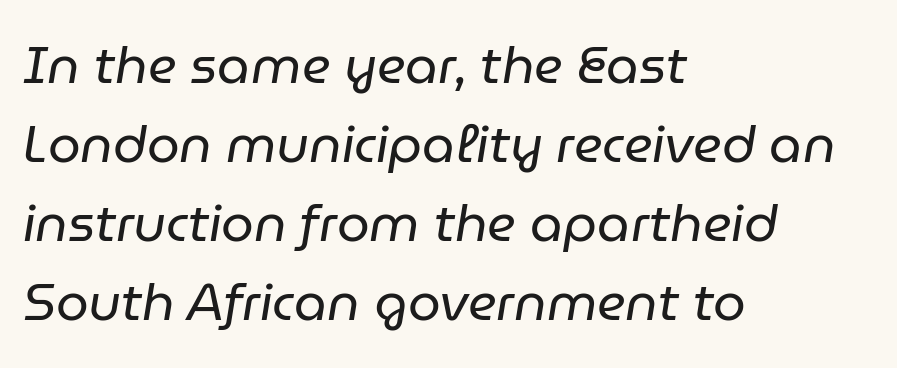
The rendering uses natural spacing where letterforms have individual widths. The typography opts for an oblique posture over an upright one. Leftover space on each line is placed entirely after the last word. Clear beneath every line of the passage.
